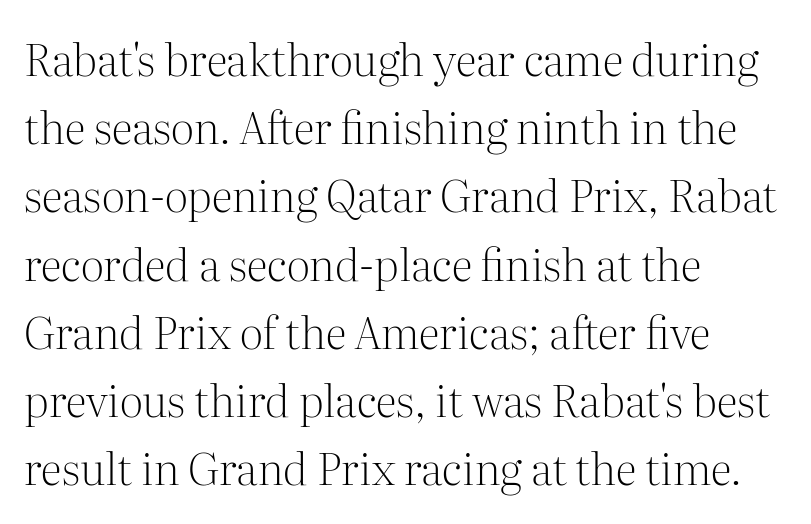
Q: Is the text bold? A: No.
Q: Is the text italic (slanted)? A: No, it is upright.
Q: Is the typeface a serif or a sans-serif typeface? A: Serif.
Q: Is the text underlined? A: No.
Q: How is the paragraph aligned? A: Left-aligned.
Q: Is the spacing between letters normal or unusually wide? A: Normal.
Q: Is the spacing between lines tight, normal or loose? A: Normal.
Q: Width (condensed, normal, or wide)? A: Normal.
Q: Stroke contrast? A: Medium.
Q: x-height? A: Medium.
Q: Monospaced? A: No.
